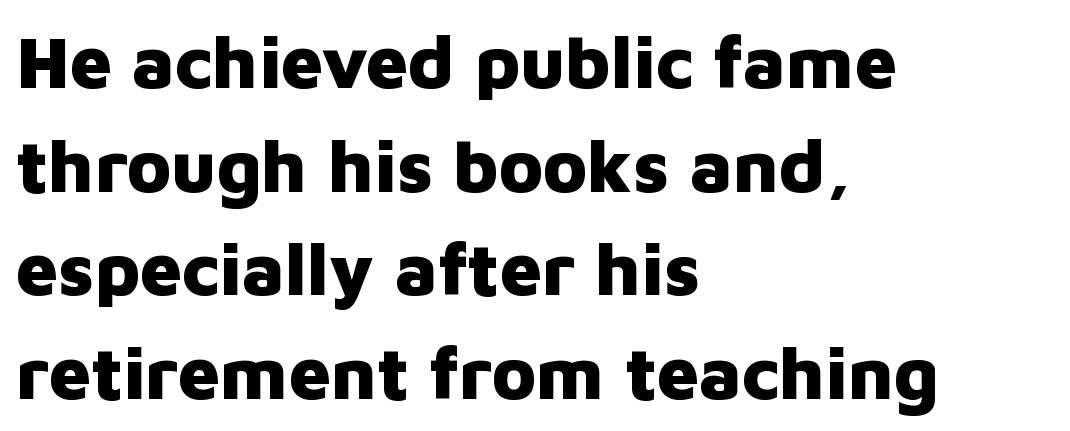
The lettering stays uniformly vertical, giving the passage a roman look. This sample has the flowing, uneven cadence of proportional lettering. The passage shown is not underscored anywhere. The characters look thick and weighty, a clear bold. Leftover space on each line is placed entirely after the last word.
